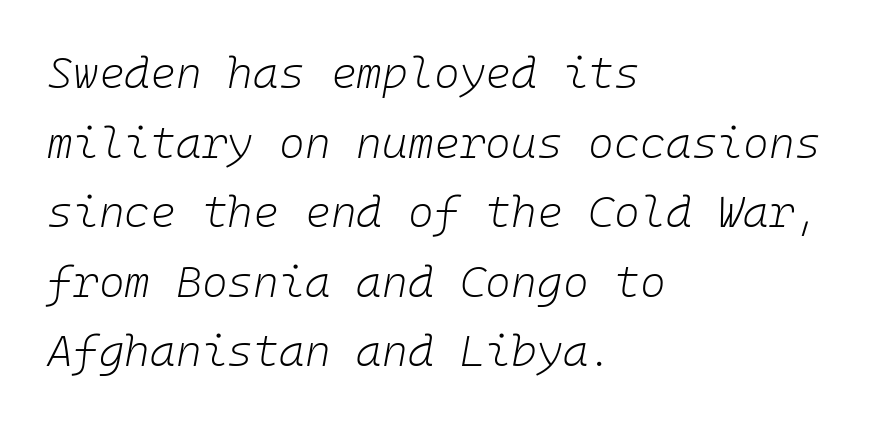
Q: Is the text bold? A: No.
Q: Is the text italic (slanted)? A: Yes, it leans right by about 10 degrees.
Q: Is the text underlined? A: No.
Q: How is the paragraph aligned? A: Left-aligned.
Q: Is the spacing between letters normal or unusually wide? A: Normal.
Q: Is the spacing between lines tight, normal or loose? A: Normal.
Q: Width (condensed, normal, or wide)? A: Normal.
Q: Stroke contrast? A: Low.
Q: x-height? A: Medium.
Q: Monospaced? A: Yes.
